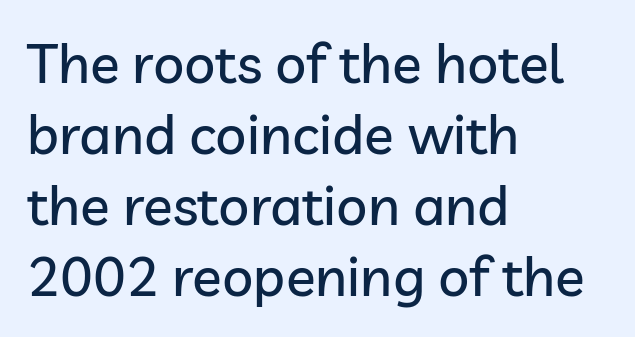
Spacing verdict: proportional, widths tailored to each character. The text was rendered using a sans face with plain stroke endings. The zone under the glyphs is completely vacant. Line starts are locked; line ends wander. Standard letterfit; no display-style spreading of the glyphs.
